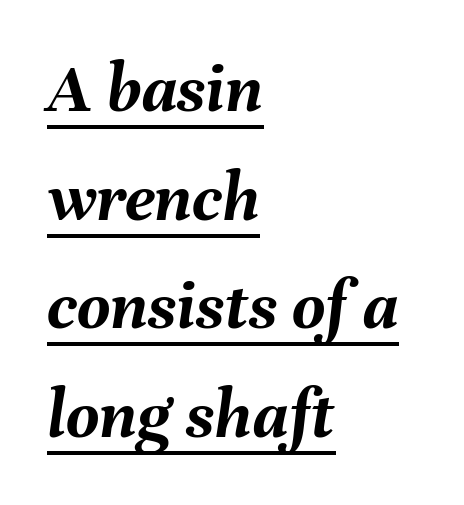
{"italic": "yes", "lean": "right", "slant_degrees": 8, "bold": "yes", "weight": "semibold", "width": "normal", "stroke_contrast": "medium", "x_height": "medium", "monospaced": "no", "underline": "yes", "align": "left", "line_spacing": "normal", "line_spacing_ratio": 1.51, "letter_spacing": "normal", "letter_spacing_em": 0.0, "glyph_px": 72}
